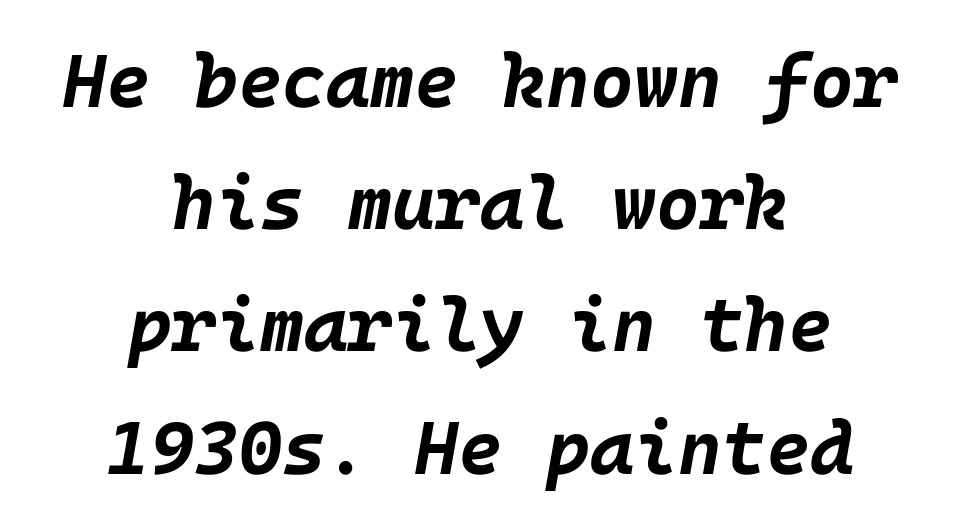
Q: Is the text bold? A: Yes.
Q: Is the text italic (slanted)? A: Yes, it leans right by about 10 degrees.
Q: Is the text underlined? A: No.
Q: How is the paragraph aligned? A: Centered.
Q: Is the spacing between letters normal or unusually wide? A: Normal.
Q: Is the spacing between lines tight, normal or loose? A: Normal.
Q: Width (condensed, normal, or wide)? A: Normal.
Q: Stroke contrast? A: Low.
Q: x-height? A: Large.
